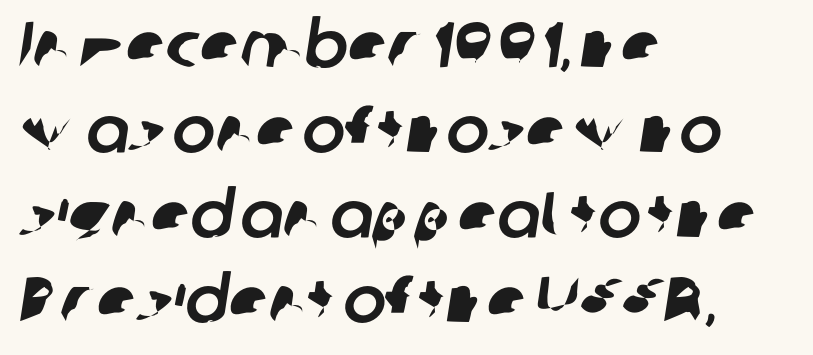
{"serif": "no", "width": "normal", "stroke_contrast": "low", "x_height": "medium", "monospaced": "no", "underline": "no", "align": "left", "line_spacing": "normal", "line_spacing_ratio": 1.33, "letter_spacing": "normal", "letter_spacing_em": 0.0, "glyph_px": 64}
